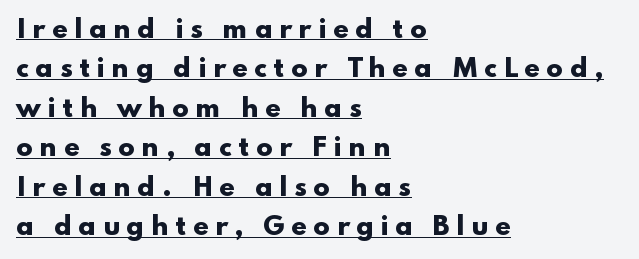
Between one letter and the next there's a generous, obvious gap. Left-aligned paragraph, ragged on the right. You'd pick this weight for a headline — it's a proper bold. What's the leading like? Ordinary, nothing unusual.
